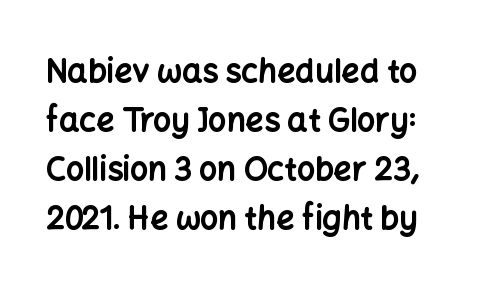
Plenty of ink on the page — the face is bold. Rule under the text: the space is simply empty. The face used here is a sans, in the tradition of grotesques and geometrics. Ordinary non-slanted type is in use. In terms of leading, this rendering sits right in the middle.
